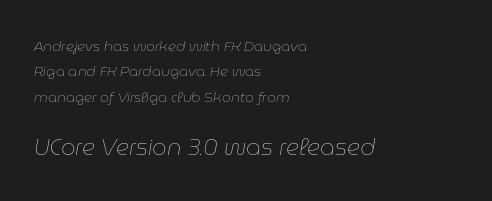
The image shows 23 px text type, italic (leaning right); set left-aligned, line spacing 1.81x, normal letter spacing, not underlined; the second (bottom) block is 1.64x larger.
